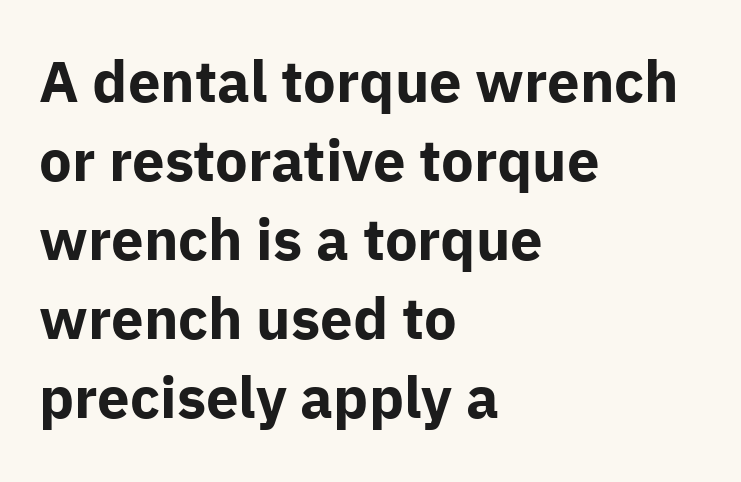
This is sans-serif lettering, the kind often seen on screens and signage. Glyph-to-glyph distance matches everyday printed text. Unlike italic type, these characters show no tilt at all. If you drew a ruler down the left edge, every line would touch it. The characters look thick and weighty, a clear bold.
